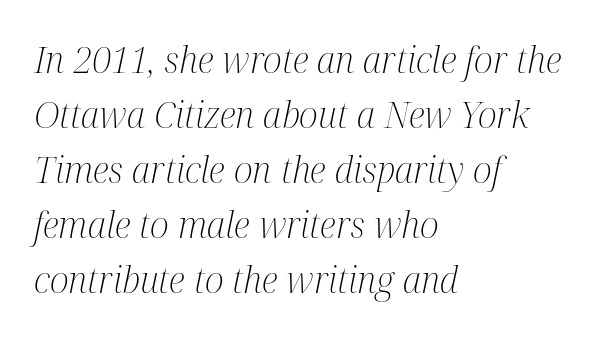
{"serif": "yes", "italic": "yes", "lean": "right", "slant_degrees": 12, "bold": "no", "weight": "light", "width": "condensed", "stroke_contrast": "medium", "x_height": "medium", "monospaced": "no", "underline": "no", "align": "left", "line_spacing": "normal", "line_spacing_ratio": 1.53, "letter_spacing": "normal", "letter_spacing_em": 0.0, "glyph_px": 36}
